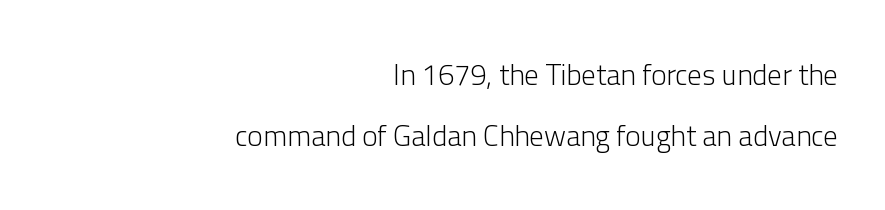
Q: Is the text bold? A: No.
Q: Is the text italic (slanted)? A: No, it is upright.
Q: Is the typeface a serif or a sans-serif typeface? A: Sans-serif.
Q: Is the text underlined? A: No.
Q: How is the paragraph aligned? A: Right-aligned.
Q: Is the spacing between letters normal or unusually wide? A: Normal.
Q: Is the spacing between lines tight, normal or loose? A: Loose.
Q: Width (condensed, normal, or wide)? A: Normal.
Q: Stroke contrast? A: Low.
Q: x-height? A: Medium.
Q: Monospaced? A: No.
